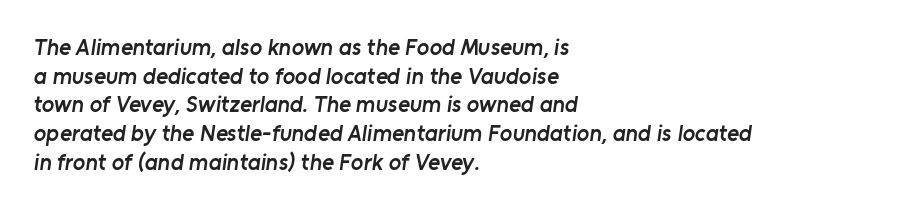
{"bold": "semi", "underline": "no", "align": "left", "line_spacing": "normal", "line_spacing_ratio": 1.25, "letter_spacing": "normal", "letter_spacing_em": 0.0, "glyph_px": 23}
